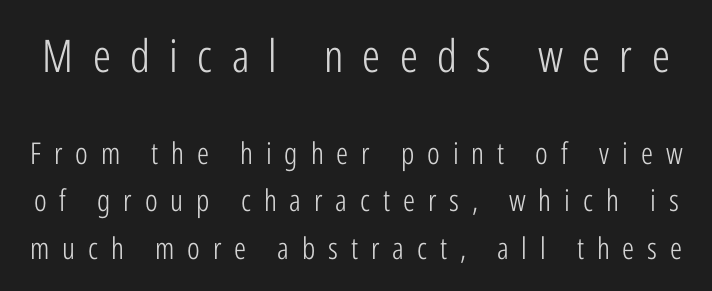
The image shows 45 px light, condensed sans-serif type, upright; set normal line spacing (1.59x), unusually wide letter spacing (+0.43 em), not underlined; the first (top) block is 1.5x larger; low stroke contrast and a medium x-height.
